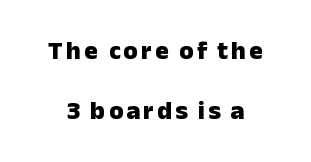
Q: Is the text bold? A: Yes.
Q: Is the text italic (slanted)? A: No, it is upright.
Q: Is the text underlined? A: No.
Q: How is the paragraph aligned? A: Centered.
Q: Is the spacing between lines tight, normal or loose? A: Loose.
